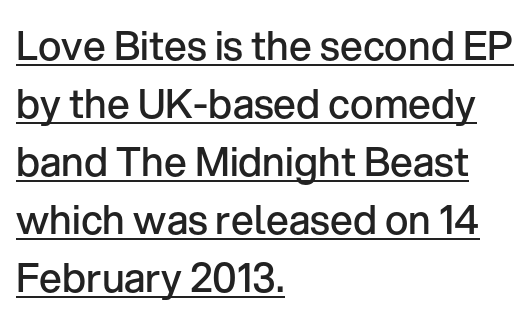
{"serif": "no", "italic": "no", "bold": "semi", "weight": "semibold", "width": "normal", "stroke_contrast": "low", "x_height": "medium", "monospaced": "no", "underline": "yes", "align": "left", "line_spacing": "normal", "line_spacing_ratio": 1.45, "letter_spacing": "normal", "letter_spacing_em": 0.0, "glyph_px": 40}
